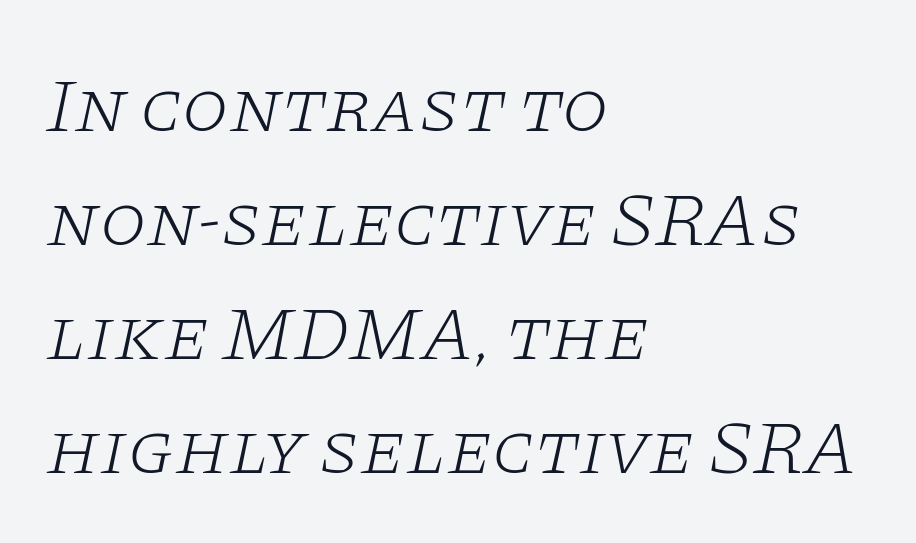
The image shows 76 px light, wide serif type, italic (leaning right); set left-aligned, normal line spacing (1.5x), normal letter spacing, not underlined; low stroke contrast and a large x-height.
